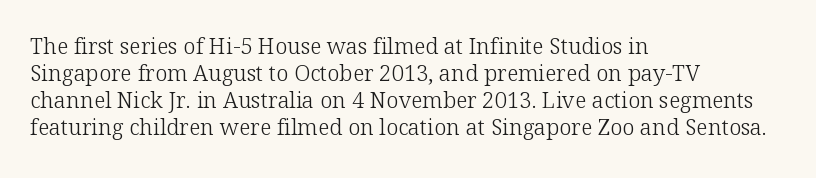
Q: Is the text bold? A: No.
Q: Is the text italic (slanted)? A: No, it is upright.
Q: Is the text underlined? A: No.
Q: How is the paragraph aligned? A: Left-aligned.
Q: Is the spacing between letters normal or unusually wide? A: Normal.
